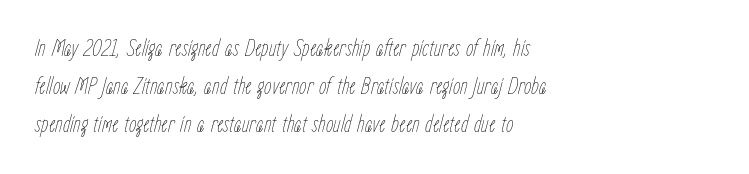
Does the leading feel generous? No, just average. Nobody drew a line under any word here. The setting favours the left margin, as ordinary paragraphs usually do. The face looks like a standard text weight, possibly lighter.
